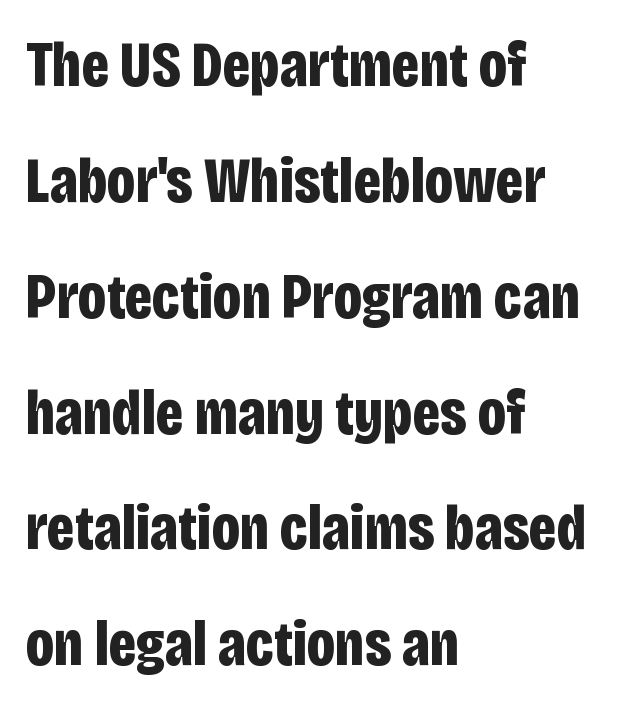
The baseline area is clear. Examine the stroke ends and you'll find no serifs. Rendered with straight, roman letterforms. One-word summary of the alignment: left. Characters follow at the spacing the type designer built in. A full-strength bold gives these letters their thick strokes.
